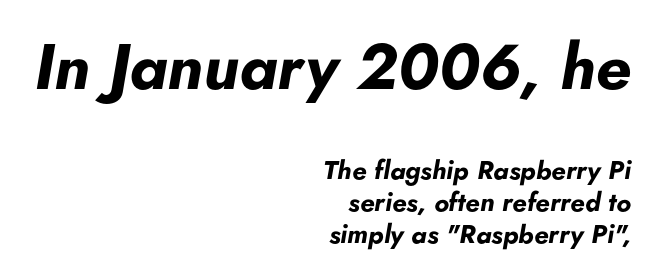
{"italic": "yes", "lean": "right", "slant_degrees": 5, "bold": "yes", "weight": "bold", "width": "normal", "stroke_contrast": "low", "x_height": "small", "monospaced": "no", "underline": "no", "align": "right", "line_spacing_ratio": 1.24, "letter_spacing": "normal", "letter_spacing_em": 0.0, "larger_block": "first", "size_ratio": 2.46, "glyph_px": 64}
